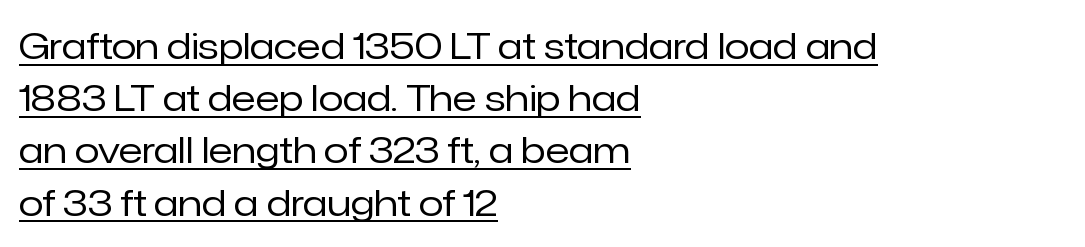
The image shows 36 px regular-weight sans-serif type, upright; set left-aligned, normal line spacing (1.45x), normal letter spacing, underlined; low stroke contrast and a medium x-height.
